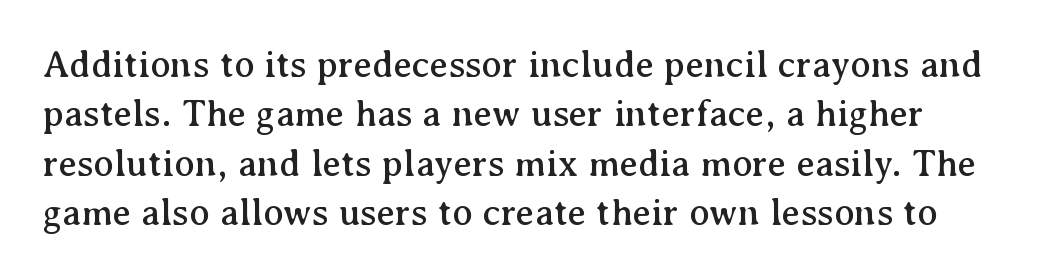
Q: Is the text italic (slanted)? A: No, it is upright.
Q: Is the typeface a serif or a sans-serif typeface? A: Serif.
Q: Is the text underlined? A: No.
Q: Is the spacing between letters normal or unusually wide? A: Normal.
Q: Is the spacing between lines tight, normal or loose? A: Normal.
Q: Width (condensed, normal, or wide)? A: Normal.
Q: Stroke contrast? A: Medium.
Q: x-height? A: Medium.
Q: Monospaced? A: No.
